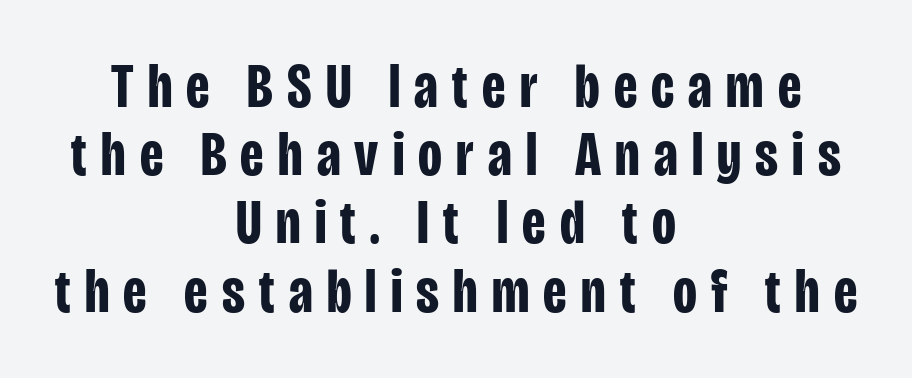
{"serif": "no", "italic": "no", "bold": "yes", "weight": "bold", "width": "condensed", "stroke_contrast": "low", "x_height": "large", "monospaced": "no", "underline": "no", "align": "center", "line_spacing": "tight", "line_spacing_ratio": 1.1, "letter_spacing": "wide", "letter_spacing_em": 0.23, "glyph_px": 62}
